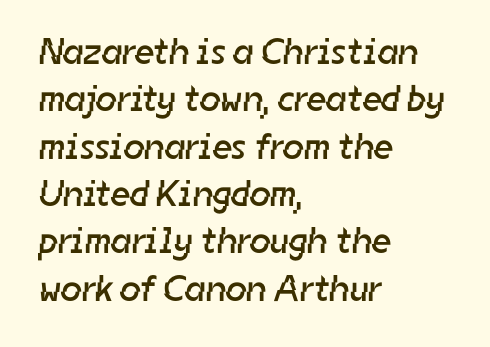
{"serif": "no", "bold": "no", "weight": "regular", "width": "normal", "stroke_contrast": "low", "x_height": "medium", "monospaced": "no", "underline": "no", "align": "left", "line_spacing": "normal", "line_spacing_ratio": 1.28, "letter_spacing": "normal", "letter_spacing_em": 0.0, "glyph_px": 37}
